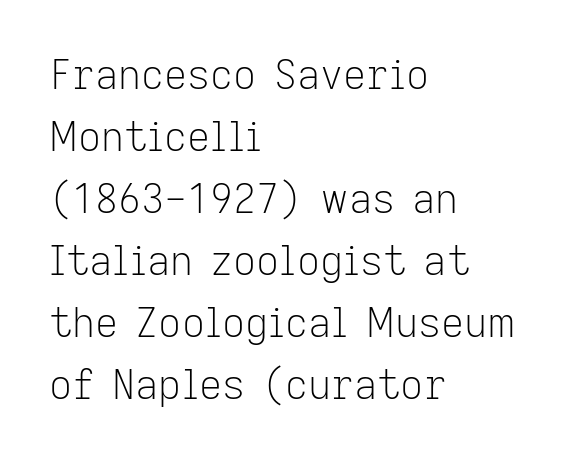
{"serif": "no", "italic": "no", "bold": "no", "weight": "light", "width": "normal", "stroke_contrast": "low", "x_height": "medium", "monospaced": "no", "underline": "no", "align": "left", "line_spacing": "normal", "line_spacing_ratio": 1.55, "letter_spacing": "normal", "letter_spacing_em": 0.0, "glyph_px": 40}
